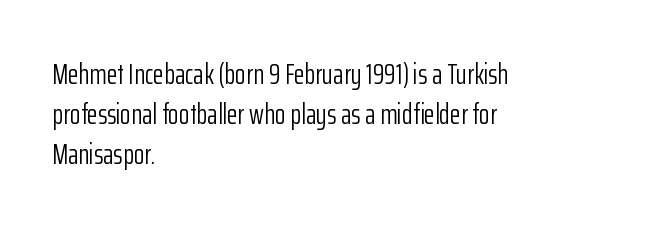
The image shows 28 px light, condensed sans-serif type, upright; set left-aligned, normal line spacing (1.42x), normal letter spacing, not underlined; low stroke contrast and a medium x-height.
